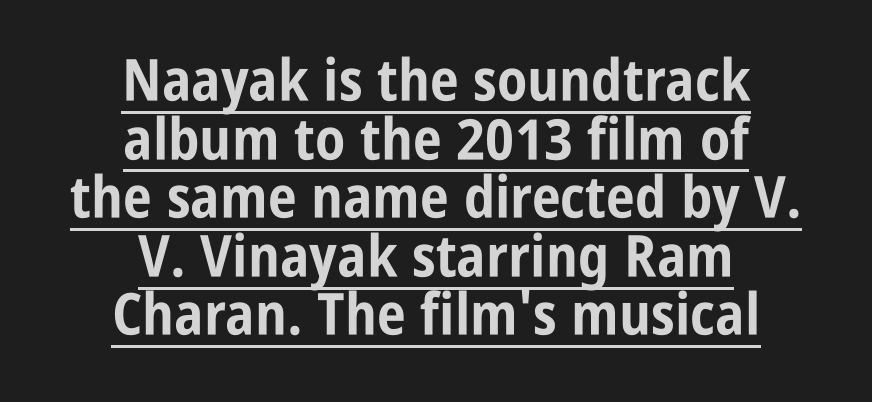
{"serif": "no", "italic": "no", "bold": "yes", "weight": "bold", "width": "condensed", "stroke_contrast": "low", "x_height": "large", "monospaced": "no", "underline": "yes", "align": "center", "line_spacing": "tight", "line_spacing_ratio": 1.01, "letter_spacing": "normal", "letter_spacing_em": 0.0, "glyph_px": 58}
